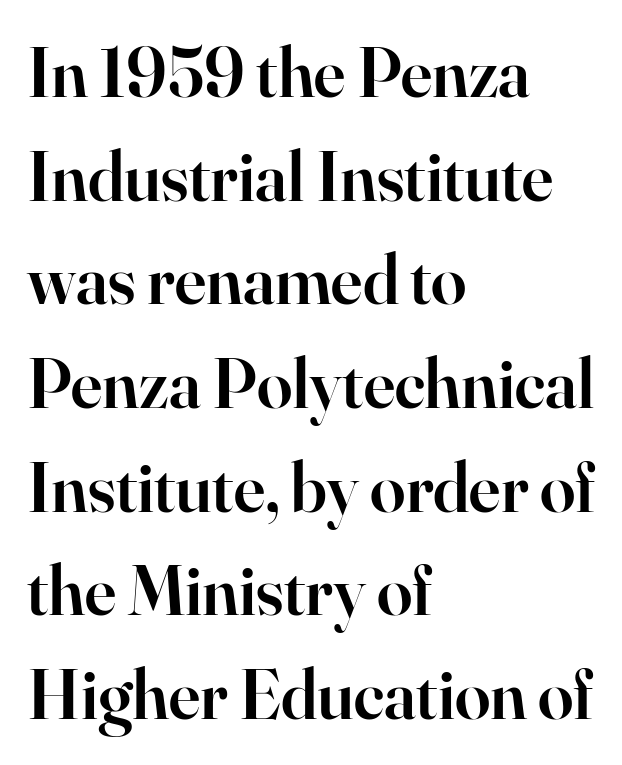
{"serif": "yes", "italic": "no", "bold": "semi", "weight": "semibold", "width": "normal", "stroke_contrast": "high", "x_height": "small", "monospaced": "no", "underline": "no", "align": "left", "line_spacing": "normal", "line_spacing_ratio": 1.46, "letter_spacing": "normal", "letter_spacing_em": 0.0, "glyph_px": 71}
